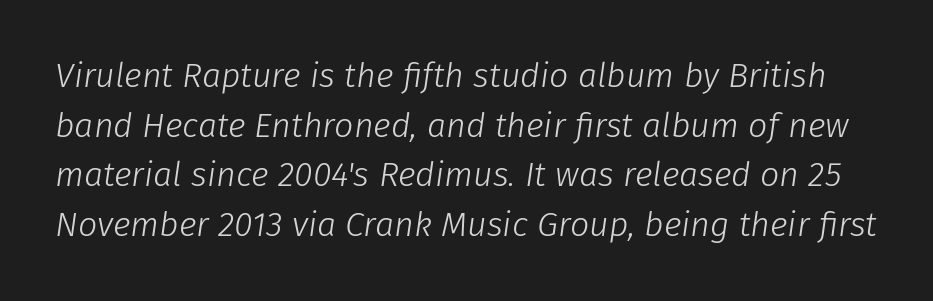
{"italic": "yes", "lean": "right", "slant_degrees": 8, "bold": "no", "weight": "light", "width": "normal", "stroke_contrast": "low", "x_height": "medium", "monospaced": "no", "underline": "no", "line_spacing": "normal", "line_spacing_ratio": 1.46, "letter_spacing": "normal", "letter_spacing_em": 0.0, "glyph_px": 34}
